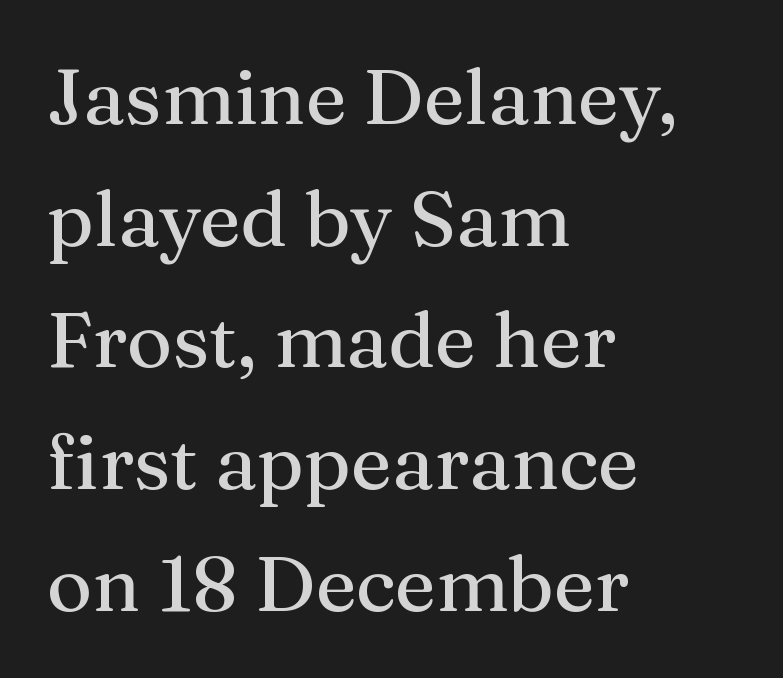
The typesetter chose a ragged-right arrangement here. The string is rendered with underlining switched off. The lettering stays uniformly vertical, giving the passage a roman look. Honestly, the row spacing looks completely unremarkable. Varying glyph widths throughout — classic text-font behaviour.
